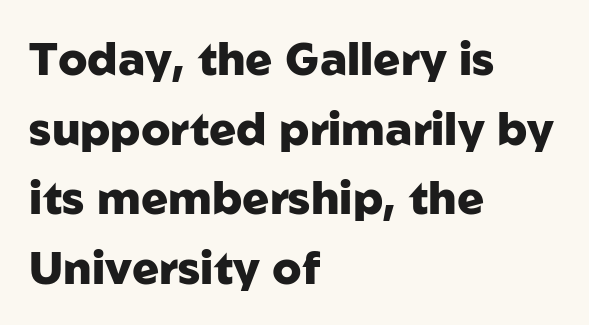
Q: Is the text bold? A: Yes.
Q: Is the text italic (slanted)? A: No, it is upright.
Q: Is the typeface a serif or a sans-serif typeface? A: Sans-serif.
Q: Is the text underlined? A: No.
Q: How is the paragraph aligned? A: Left-aligned.
Q: Is the spacing between letters normal or unusually wide? A: Normal.
Q: Is the spacing between lines tight, normal or loose? A: Normal.
Q: Width (condensed, normal, or wide)? A: Normal.
Q: Stroke contrast? A: Low.
Q: x-height? A: Medium.
Q: Monospaced? A: No.
